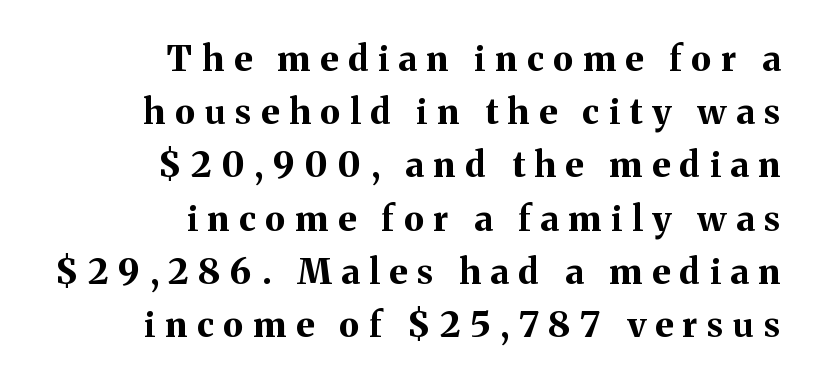
Q: Is the text bold? A: Yes.
Q: Is the text italic (slanted)? A: No, it is upright.
Q: Is the typeface a serif or a sans-serif typeface? A: Serif.
Q: Is the text underlined? A: No.
Q: How is the paragraph aligned? A: Right-aligned.
Q: Is the spacing between letters normal or unusually wide? A: Unusually wide.
Q: Is the spacing between lines tight, normal or loose? A: Normal.
Q: Width (condensed, normal, or wide)? A: Normal.
Q: Stroke contrast? A: Medium.
Q: x-height? A: Medium.
Q: Monospaced? A: No.
